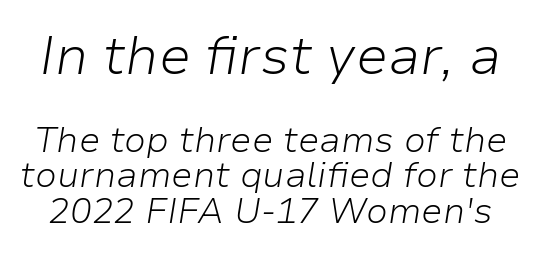
{"italic": "yes", "lean": "right", "slant_degrees": 9, "bold": "no", "weight": "light", "width": "normal", "stroke_contrast": "low", "x_height": "medium", "monospaced": "no", "underline": "no", "line_spacing": "tight", "line_spacing_ratio": 0.98, "letter_spacing": "normal", "letter_spacing_em": 0.0, "larger_block": "first", "size_ratio": 1.5, "glyph_px": 54}
